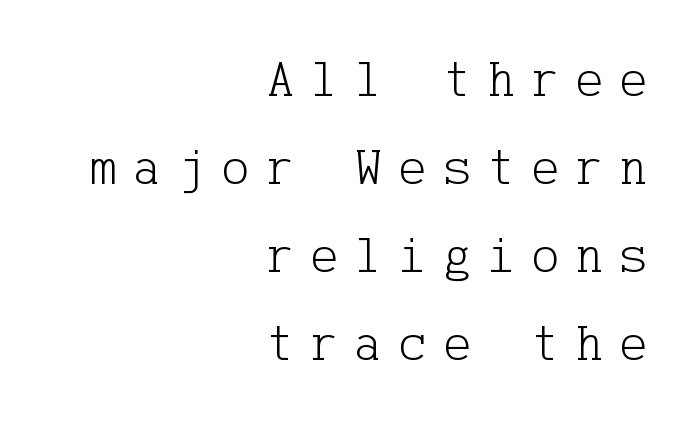
{"serif": "yes", "italic": "no", "bold": "no", "weight": "light", "width": "normal", "stroke_contrast": "low", "x_height": "medium", "underline": "no", "align": "right", "line_spacing": "normal", "line_spacing_ratio": 1.69, "letter_spacing": "wide", "letter_spacing_em": 0.32, "glyph_px": 52}
